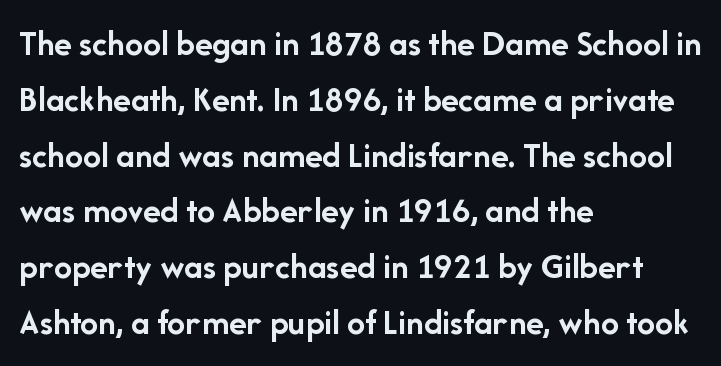
Q: Is the text bold? A: Yes.
Q: Is the text italic (slanted)? A: No, it is upright.
Q: Is the typeface a serif or a sans-serif typeface? A: Sans-serif.
Q: Is the text underlined? A: No.
Q: How is the paragraph aligned? A: Left-aligned.
Q: Is the spacing between letters normal or unusually wide? A: Normal.
Q: Is the spacing between lines tight, normal or loose? A: Normal.
Q: Width (condensed, normal, or wide)? A: Normal.
Q: Stroke contrast? A: Low.
Q: x-height? A: Medium.
Q: Monospaced? A: No.
